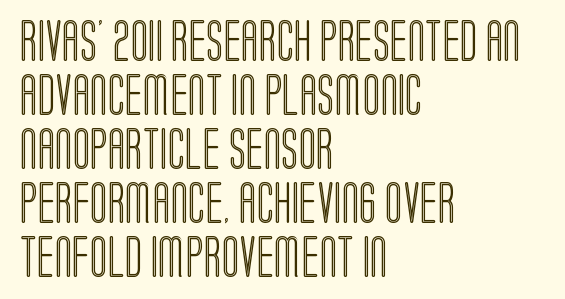
The image shows 41 px condensed type, upright; set left-aligned, normal line spacing (1.32x), normal letter spacing, not underlined; a large x-height.
